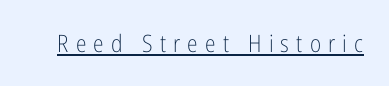
Q: Is the text bold? A: No.
Q: Is the text italic (slanted)? A: No, it is upright.
Q: Is the text underlined? A: Yes.
Q: Is the spacing between letters normal or unusually wide? A: Unusually wide.
